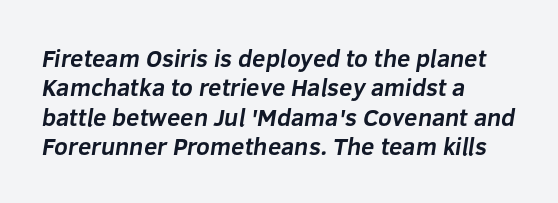
Q: Is the text bold? A: Yes.
Q: Is the text underlined? A: No.
Q: How is the paragraph aligned? A: Left-aligned.
Q: Is the spacing between letters normal or unusually wide? A: Normal.
